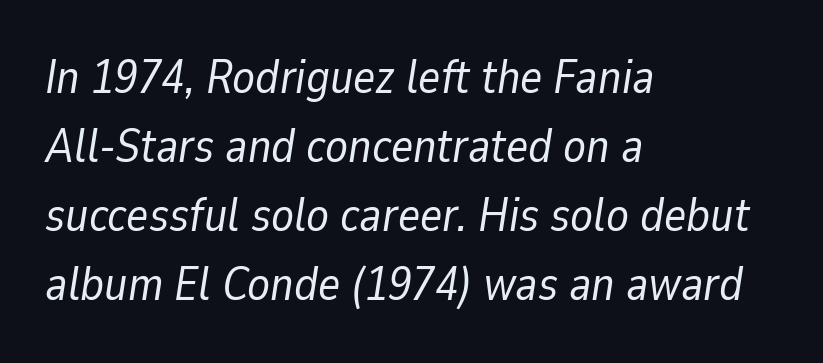
{"italic": "yes", "lean": "right", "slant_degrees": 9, "bold": "no", "weight": "regular", "width": "normal", "stroke_contrast": "low", "x_height": "medium", "monospaced": "no", "underline": "no", "align": "left", "line_spacing": "normal", "line_spacing_ratio": 1.47, "letter_spacing": "normal", "letter_spacing_em": 0.0, "glyph_px": 47}
